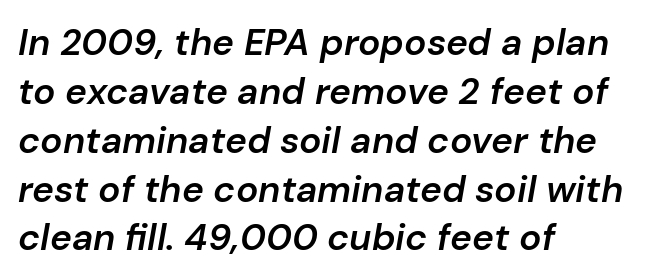
The image shows 37 px semibold type, italic (leaning right); set left-aligned, normal line spacing (1.32x), normal letter spacing, not underlined; low stroke contrast and a medium x-height.
